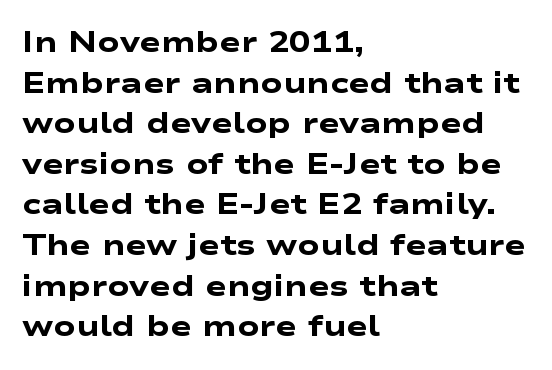
These lines sit exactly where default settings would place them. Spacing verdict: proportional, widths tailored to each character. Teacher's note: observe the even left margin — that is flush-left alignment. Anything drawn beneath the words? Only blank space. Typesetter's note: full bold, strokes at maximum text heaviness. Standard letterfit; no display-style spreading of the glyphs.
